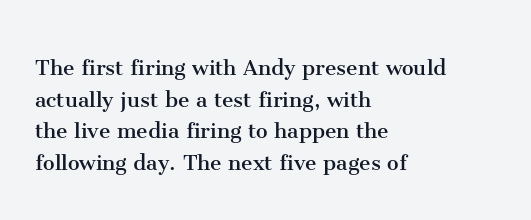
{"italic": "no", "bold": "no", "underline": "no", "align": "left", "line_spacing_ratio": 1.22, "letter_spacing": "normal", "letter_spacing_em": 0.0, "glyph_px": 26}
